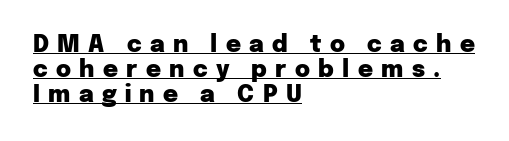
Q: Is the text bold? A: Yes.
Q: Is the text italic (slanted)? A: No, it is upright.
Q: Is the text underlined? A: Yes.
Q: How is the paragraph aligned? A: Left-aligned.
Q: Is the spacing between letters normal or unusually wide? A: Unusually wide.
Q: Is the spacing between lines tight, normal or loose? A: Tight.
